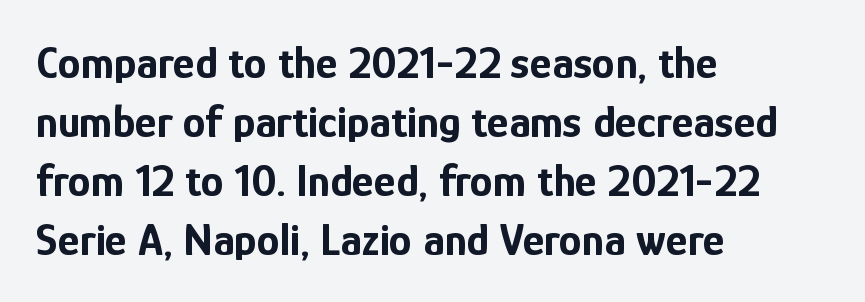
Q: Is the text bold? A: Yes.
Q: Is the text italic (slanted)? A: No, it is upright.
Q: Is the typeface a serif or a sans-serif typeface? A: Sans-serif.
Q: Is the text underlined? A: No.
Q: How is the paragraph aligned? A: Left-aligned.
Q: Is the spacing between letters normal or unusually wide? A: Normal.
Q: Is the spacing between lines tight, normal or loose? A: Normal.
Q: Width (condensed, normal, or wide)? A: Condensed.
Q: Stroke contrast? A: Low.
Q: x-height? A: Medium.
Q: Monospaced? A: No.
